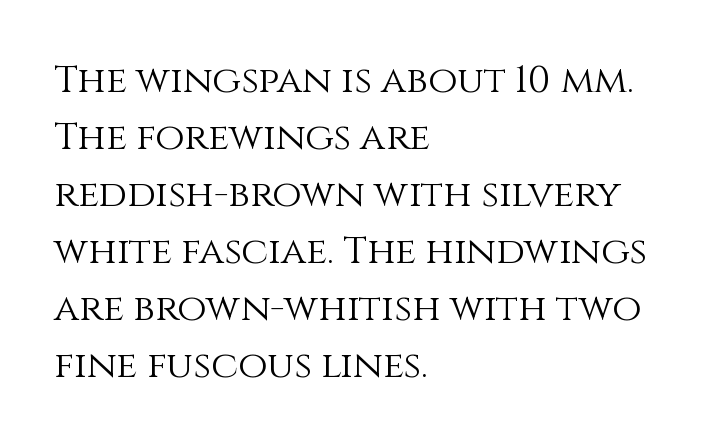
Q: Is the text bold? A: No.
Q: Is the text italic (slanted)? A: No, it is upright.
Q: Is the text underlined? A: No.
Q: How is the paragraph aligned? A: Left-aligned.
Q: Is the spacing between letters normal or unusually wide? A: Normal.
Q: Is the spacing between lines tight, normal or loose? A: Normal.
Q: Width (condensed, normal, or wide)? A: Normal.
Q: Stroke contrast? A: Medium.
Q: x-height? A: Large.
Q: Monospaced? A: No.
